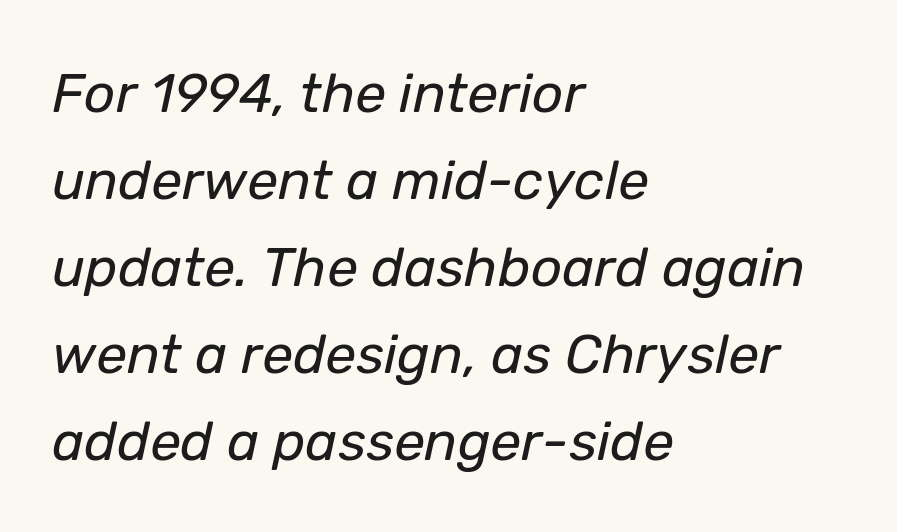
{"italic": "yes", "lean": "right", "slant_degrees": 12, "bold": "no", "weight": "regular", "width": "normal", "stroke_contrast": "low", "x_height": "medium", "monospaced": "no", "underline": "no", "align": "left", "line_spacing": "normal", "line_spacing_ratio": 1.58, "letter_spacing": "normal", "letter_spacing_em": 0.0, "glyph_px": 55}
